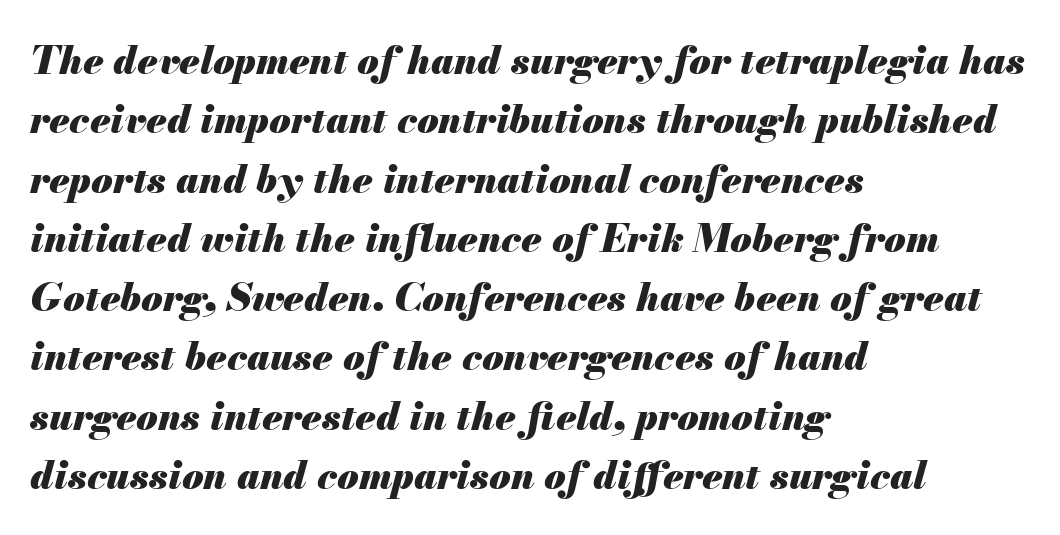
Evenly set lines give the paragraph a standard silhouette. Style check: oblique. The font is running at its bold setting. Glyph-to-glyph distance matches everyday printed text.
